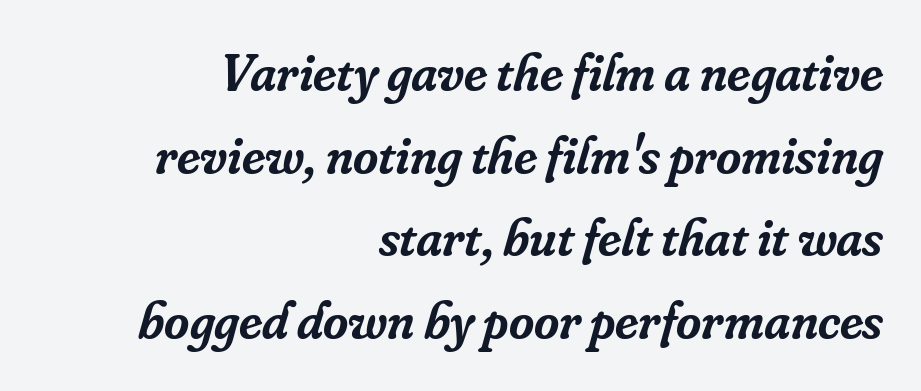
Heft: intermediate — a semibold. You could not count columns in this text — the font is proportionally spaced. The text block is weighted toward the right margin, trailing off unevenly leftward. The font's italic variant was chosen for this text. Reading down the column, the eye jumps a familiar distance to each next line.
